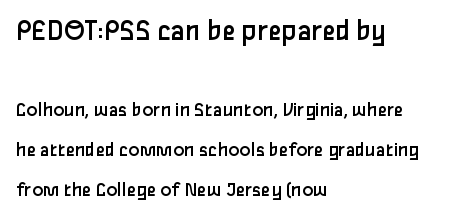
Underlining? Definitely not there. Note: larger setting up top, smaller setting below. The rendering keeps characters at their native spacing. The letters look calm and open, with moderate or lighter stems. Caption: multi-line text, flush left, ragged right. I'd call this a sans setting — the letters go barefoot.
